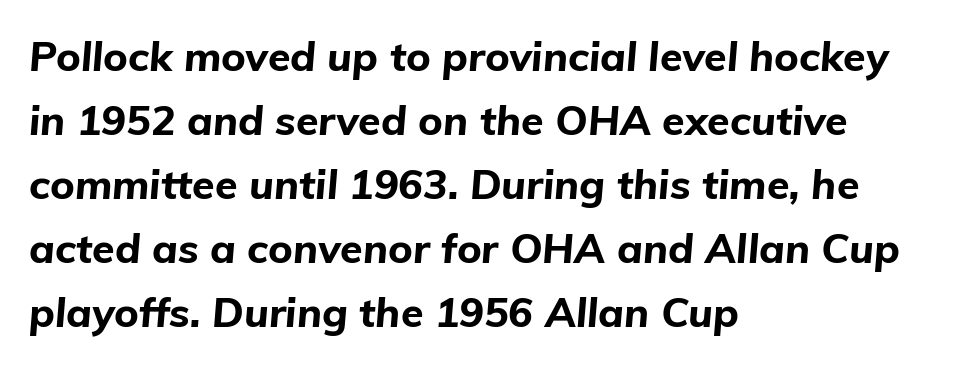
The foot of each line stays bare and open. In terms of weight, the rendering is a true, heavy bold. Spacing verdict: proportional, widths tailored to each character. The face used here has a pronounced slope to its letters. If you drew a ruler down the left edge, every line would touch it.
